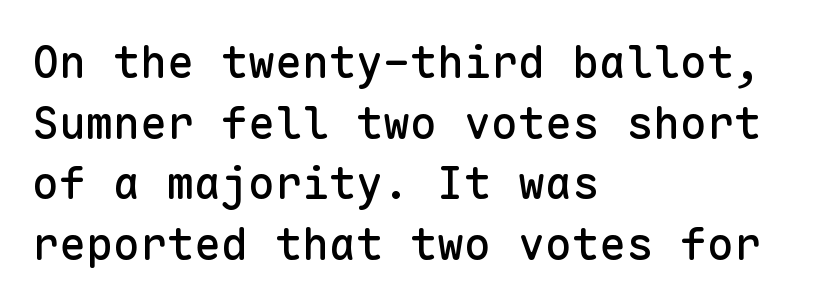
The image shows 45 px sans-serif type, upright, monospaced; set left-aligned, normal line spacing (1.35x), normal letter spacing, not underlined; low stroke contrast and a medium x-height.
